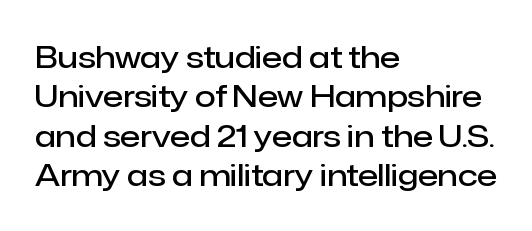
The image shows 30 px semibold sans-serif type, upright; set left-aligned, normal line spacing (1.31x), normal letter spacing, not underlined; low stroke contrast and a medium x-height.
